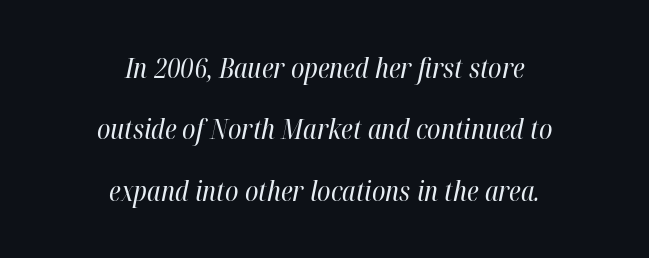
{"italic": "yes", "lean": "right", "slant_degrees": 12, "bold": "no", "underline": "no", "align": "center", "line_spacing": "loose", "line_spacing_ratio": 2.27, "letter_spacing": "normal", "letter_spacing_em": 0.0, "glyph_px": 27}
